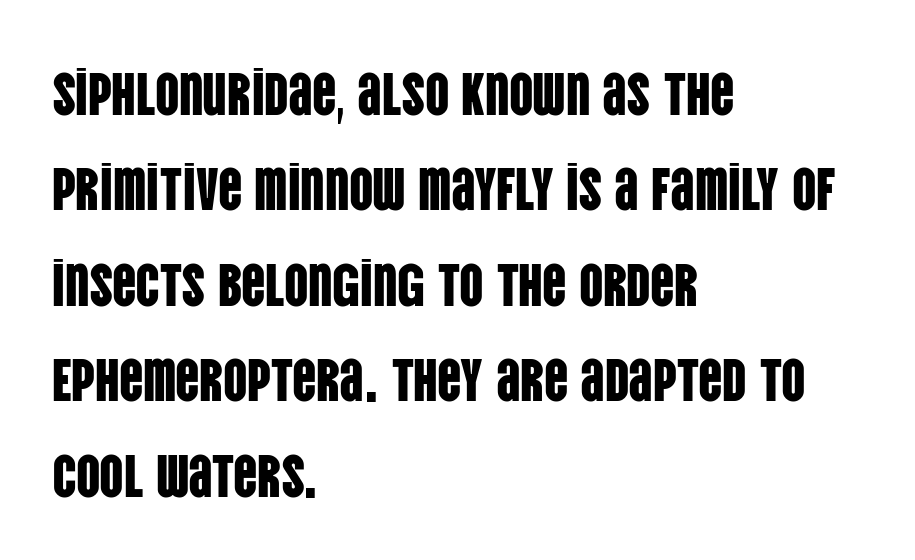
The image shows 60 px condensed sans-serif type, upright; set left-aligned, normal line spacing (1.59x), normal letter spacing, not underlined; low stroke contrast and a large x-height.
